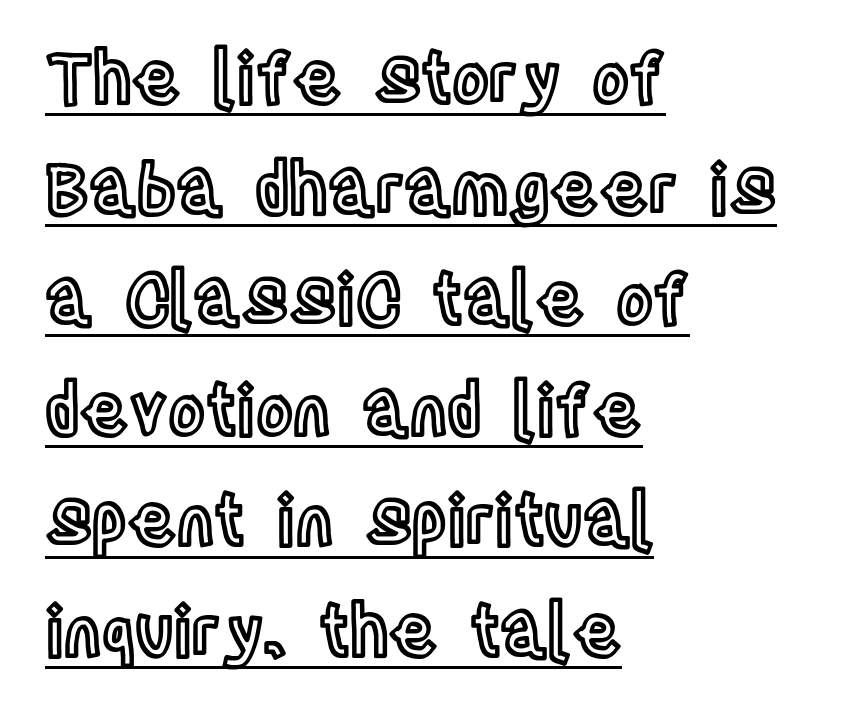
{"italic": "no", "width": "condensed", "x_height": "large", "monospaced": "no", "underline": "yes", "align": "left", "line_spacing": "normal", "line_spacing_ratio": 1.58, "letter_spacing": "normal", "letter_spacing_em": 0.0, "glyph_px": 70}
